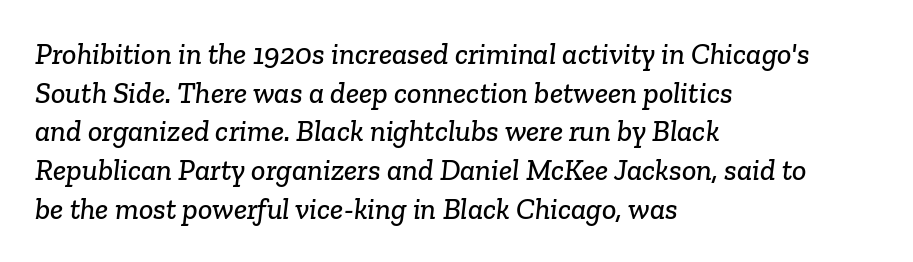
Q: Is the typeface a serif or a sans-serif typeface? A: Serif.
Q: Is the text underlined? A: No.
Q: How is the paragraph aligned? A: Left-aligned.
Q: Is the spacing between letters normal or unusually wide? A: Normal.
Q: Is the spacing between lines tight, normal or loose? A: Normal.
Q: Width (condensed, normal, or wide)? A: Normal.
Q: Stroke contrast? A: Low.
Q: x-height? A: Medium.
Q: Monospaced? A: No.
